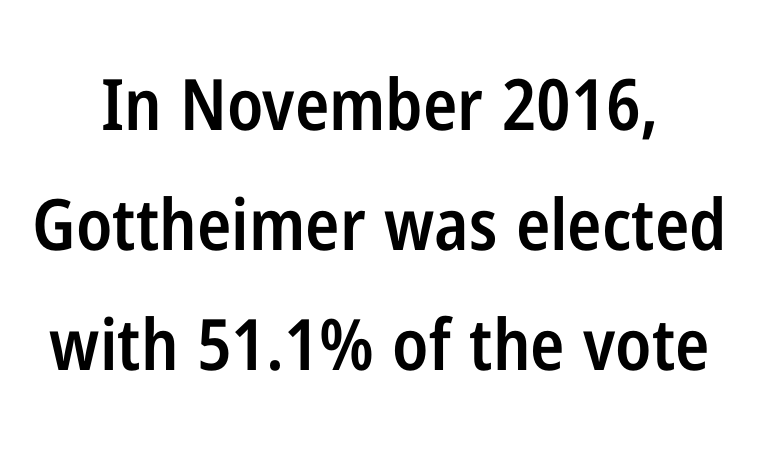
The image shows 71 px semibold, condensed sans-serif type, upright; set centered, normal line spacing (1.69x), normal letter spacing, not underlined; low stroke contrast and a medium x-height.
